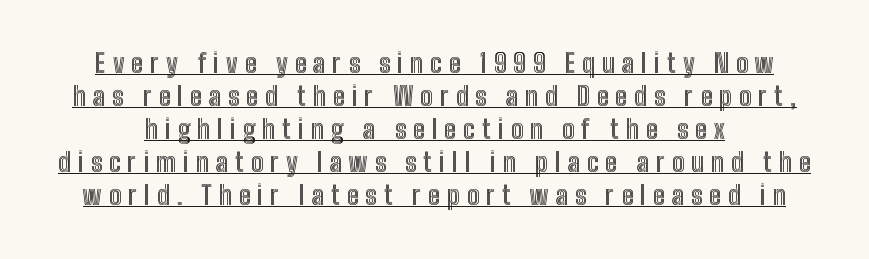
{"italic": "no", "underline": "yes", "line_spacing": "normal", "line_spacing_ratio": 1.27, "letter_spacing": "wide", "letter_spacing_em": 0.26, "glyph_px": 26}
